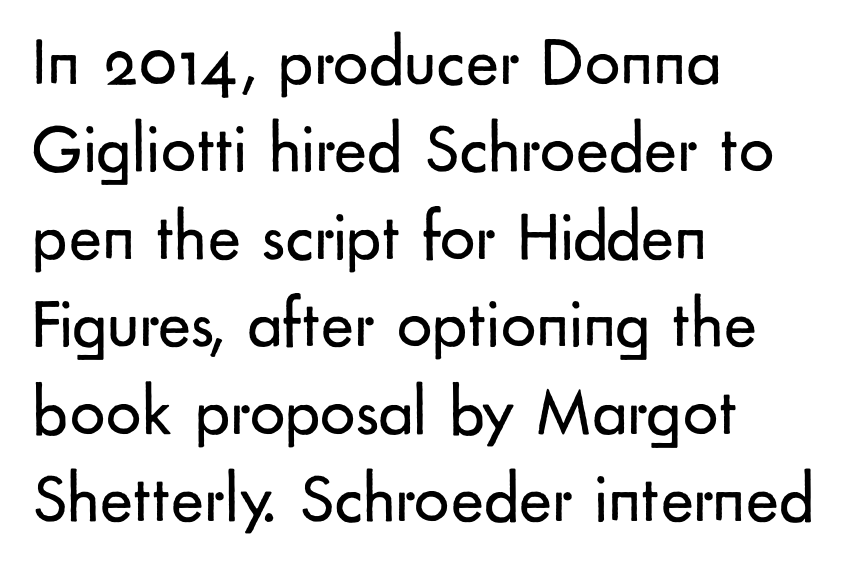
Think standard paragraph weight, or any step lighter than that. The passage shown is typed in a proportional face where columns would drift. Short and long lines alike share a common starting point at left. The tracking reads as untouched default to a designer's eye. Summary of vertical rhythm: regular, with standard interline spacing.
